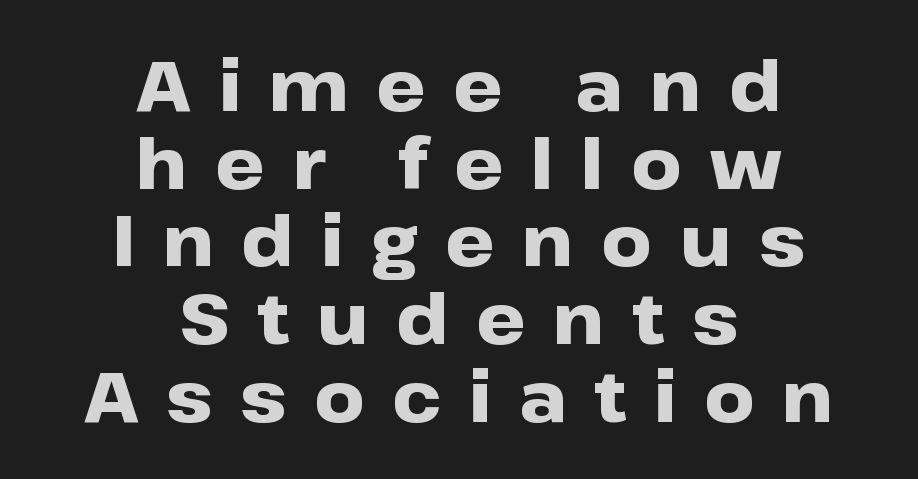
Interline gaps are noticeably narrow in this sample. Think of a printed novel: that variable character pitch is what you see here. This rendering widens character spacing well past its baseline value. Type without underlining. It's the straight-up-and-down kind of type. The font family rendered here belongs to the sans-serif group.
